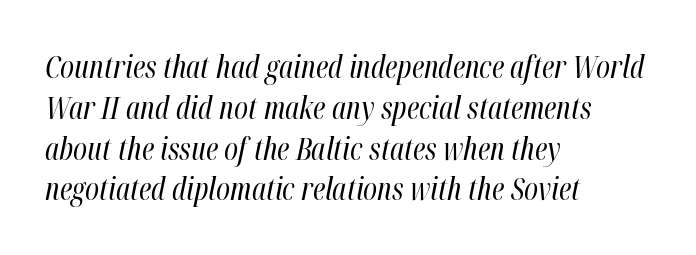
This sample uses an oblique cut, with every glyph tilted off the vertical. The space beneath each line is pristine and unruled. A typesetter would call this proportional, since set widths differ per character. Whoever set this chose a conventional vertical rhythm. The lines in this sample share a left origin and differ only in where they stop.
